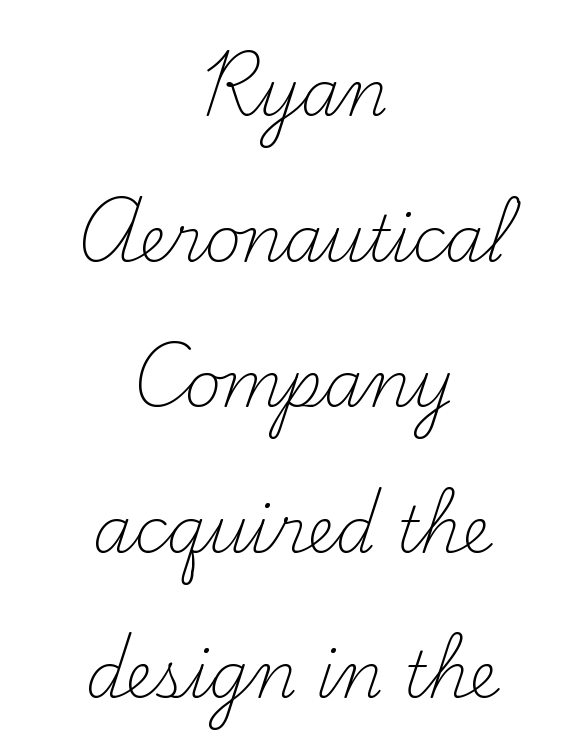
The image shows 63 px light type; set centered, loose line spacing (2.31x), normal letter spacing, not underlined; medium stroke contrast and a small x-height.
